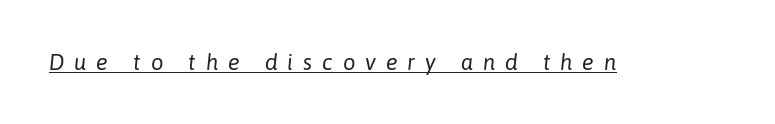
{"italic": "yes", "lean": "right", "slant_degrees": 6, "bold": "no", "underline": "yes", "letter_spacing": "wide", "letter_spacing_em": 0.45, "glyph_px": 22}
